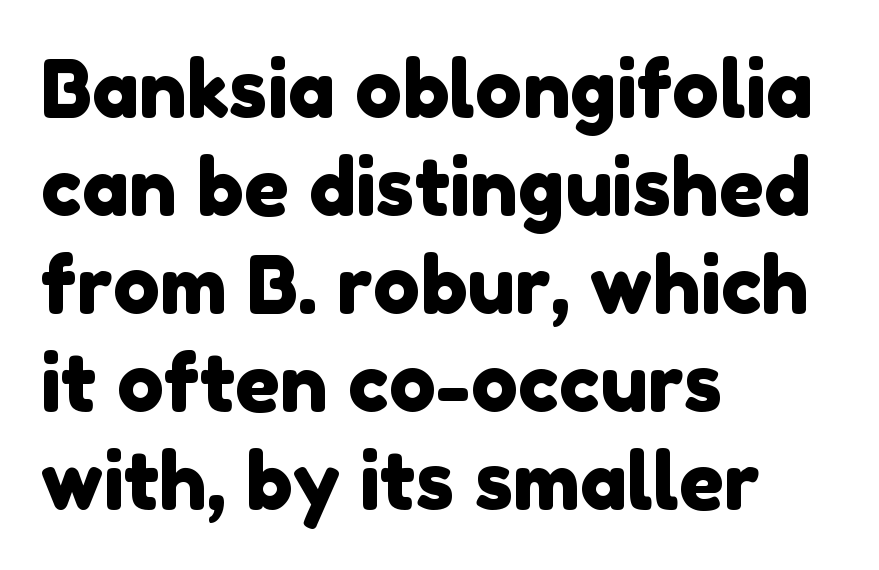
The image shows 79 px sans-serif type; set left-aligned, line spacing 1.24x, normal letter spacing, not underlined; low stroke contrast and a medium x-height.
